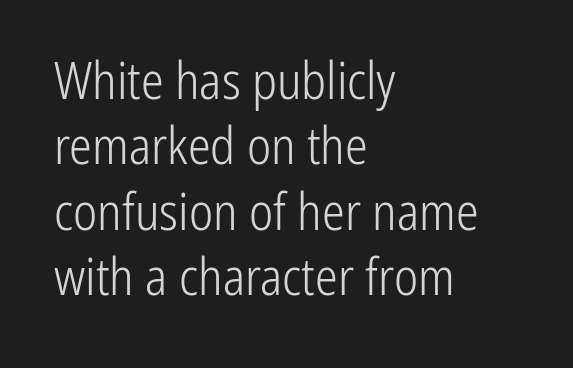
Q: Is the text bold? A: No.
Q: Is the text italic (slanted)? A: No, it is upright.
Q: Is the typeface a serif or a sans-serif typeface? A: Sans-serif.
Q: Is the text underlined? A: No.
Q: How is the paragraph aligned? A: Left-aligned.
Q: Is the spacing between letters normal or unusually wide? A: Normal.
Q: Is the spacing between lines tight, normal or loose? A: Normal.
Q: Width (condensed, normal, or wide)? A: Condensed.
Q: Stroke contrast? A: Low.
Q: x-height? A: Medium.
Q: Monospaced? A: No.
